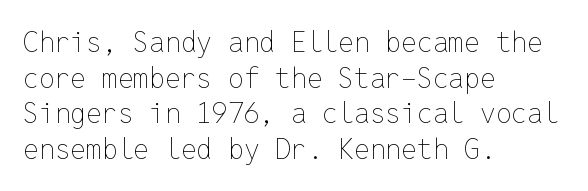
The image shows 28 px thin type, upright, monospaced; set left-aligned, normal line spacing (1.27x), normal letter spacing, not underlined; low stroke contrast and a medium x-height.
